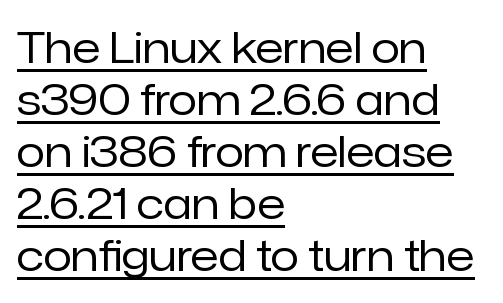
{"serif": "no", "italic": "no", "bold": "no", "weight": "regular", "width": "normal", "stroke_contrast": "low", "x_height": "medium", "monospaced": "no", "underline": "yes", "align": "left", "line_spacing_ratio": 1.24, "letter_spacing": "normal", "letter_spacing_em": 0.0, "glyph_px": 42}
